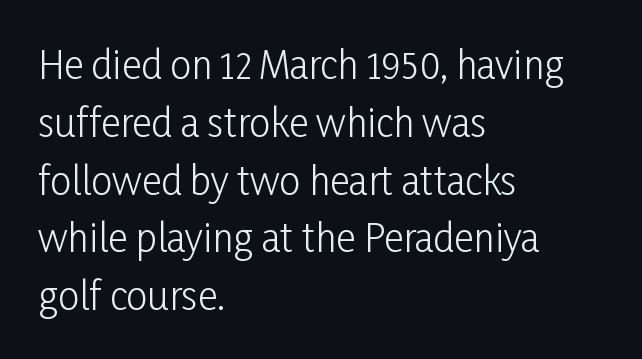
{"serif": "no", "italic": "no", "bold": "no", "weight": "light", "width": "condensed", "stroke_contrast": "low", "x_height": "medium", "monospaced": "no", "underline": "no", "align": "left", "line_spacing": "normal", "line_spacing_ratio": 1.52, "letter_spacing": "normal", "letter_spacing_em": 0.0, "glyph_px": 38}
